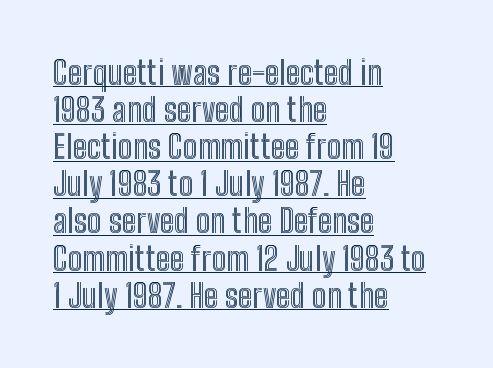
The image shows 32 px condensed type, upright; set left-aligned, line spacing 1.16x, normal letter spacing, underlined; a medium x-height.
